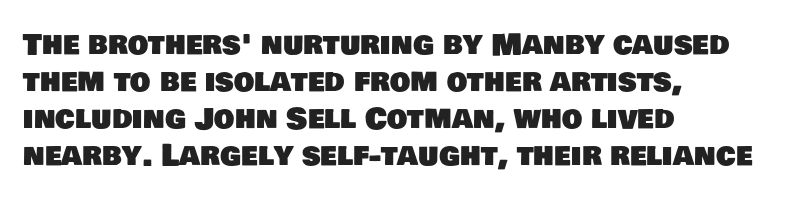
The image shows 29 px sans-serif type; set left-aligned, normal line spacing (1.28x), normal letter spacing, not underlined; low stroke contrast and a large x-height.
